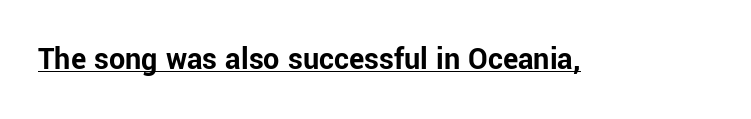
The image shows 32 px bold sans-serif type, upright; set normal letter spacing, underlined; low stroke contrast and a medium x-height.
